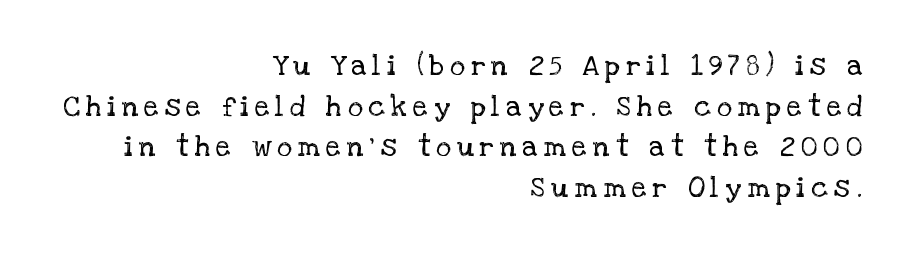
{"serif": "yes", "italic": "no", "bold": "no", "weight": "regular", "width": "normal", "stroke_contrast": "low", "x_height": "large", "monospaced": "no", "underline": "no", "align": "right", "line_spacing": "normal", "line_spacing_ratio": 1.4, "letter_spacing": "wide", "letter_spacing_em": 0.21, "glyph_px": 29}
